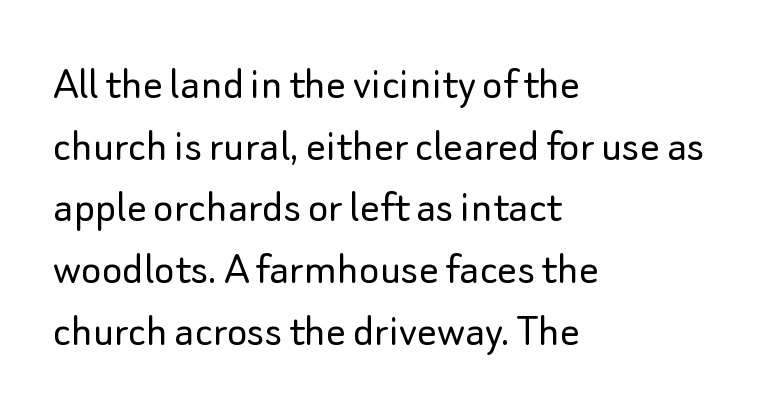
{"serif": "no", "italic": "no", "bold": "no", "weight": "light", "width": "normal", "stroke_contrast": "low", "x_height": "small", "monospaced": "no", "underline": "no", "align": "left", "line_spacing": "normal", "line_spacing_ratio": 1.26, "letter_spacing": "normal", "letter_spacing_em": 0.0, "glyph_px": 49}
